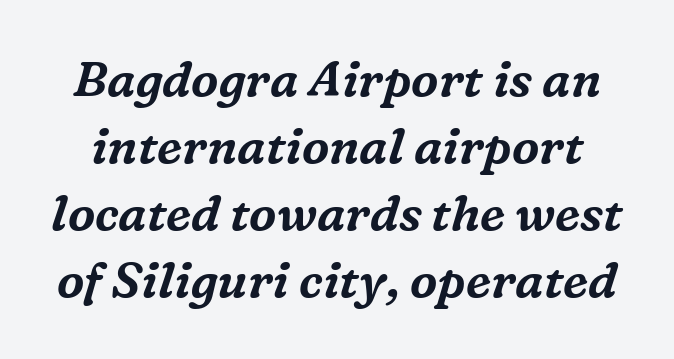
In terms of letterform style, serifs are clearly present. The baseline area is clear. The rendering uses natural spacing where letterforms have individual widths. Slant detected: the letters are inclined.
